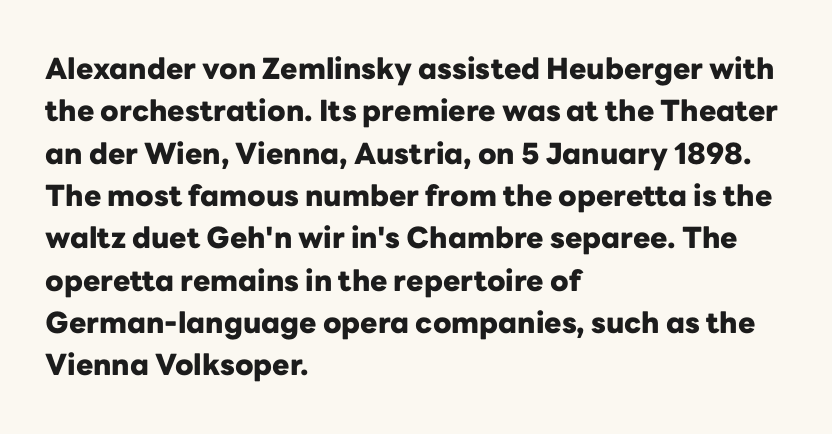
Q: Is the text bold? A: Yes.
Q: Is the text italic (slanted)? A: No, it is upright.
Q: Is the typeface a serif or a sans-serif typeface? A: Sans-serif.
Q: Is the text underlined? A: No.
Q: How is the paragraph aligned? A: Left-aligned.
Q: Is the spacing between letters normal or unusually wide? A: Normal.
Q: Is the spacing between lines tight, normal or loose? A: Normal.
Q: Width (condensed, normal, or wide)? A: Normal.
Q: Stroke contrast? A: Low.
Q: x-height? A: Medium.
Q: Monospaced? A: No.
